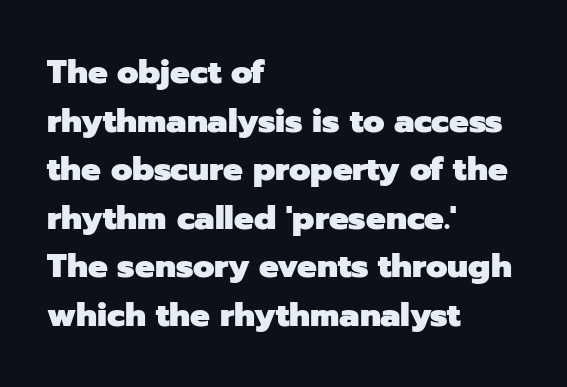
{"serif": "no", "italic": "no", "bold": "yes", "weight": "heavy", "width": "normal", "stroke_contrast": "low", "x_height": "medium", "monospaced": "no", "underline": "no", "align": "left", "line_spacing": "normal", "line_spacing_ratio": 1.47, "letter_spacing": "normal", "letter_spacing_em": 0.0, "glyph_px": 33}
